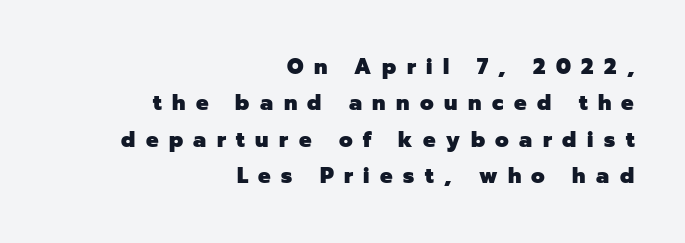
{"italic": "no", "bold": "yes", "underline": "no", "align": "right", "line_spacing_ratio": 1.73, "letter_spacing": "wide", "letter_spacing_em": 0.5, "glyph_px": 21}
